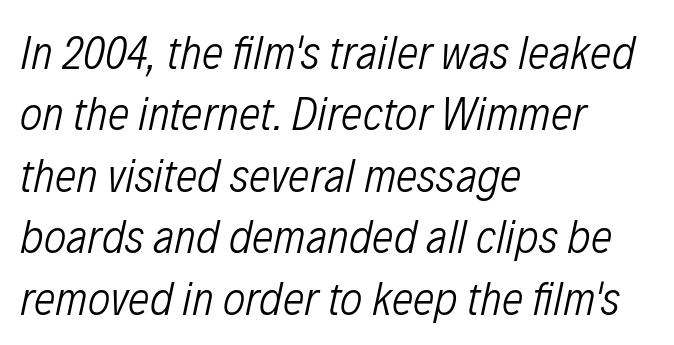
Q: Is the text bold? A: No.
Q: Is the text italic (slanted)? A: Yes, it leans right by about 12 degrees.
Q: Is the text underlined? A: No.
Q: How is the paragraph aligned? A: Left-aligned.
Q: Is the spacing between letters normal or unusually wide? A: Normal.
Q: Is the spacing between lines tight, normal or loose? A: Normal.
Q: Width (condensed, normal, or wide)? A: Condensed.
Q: Stroke contrast? A: Low.
Q: x-height? A: Medium.
Q: Monospaced? A: No.
